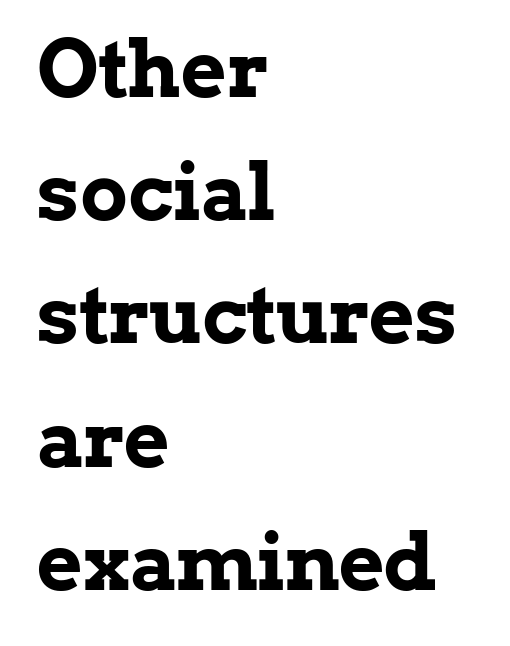
Spacing verdict: proportional, widths tailored to each character. Standard letterfit; no display-style spreading of the glyphs. The strip under each line holds only bare page. The strokes are fattened all the way to bold.
